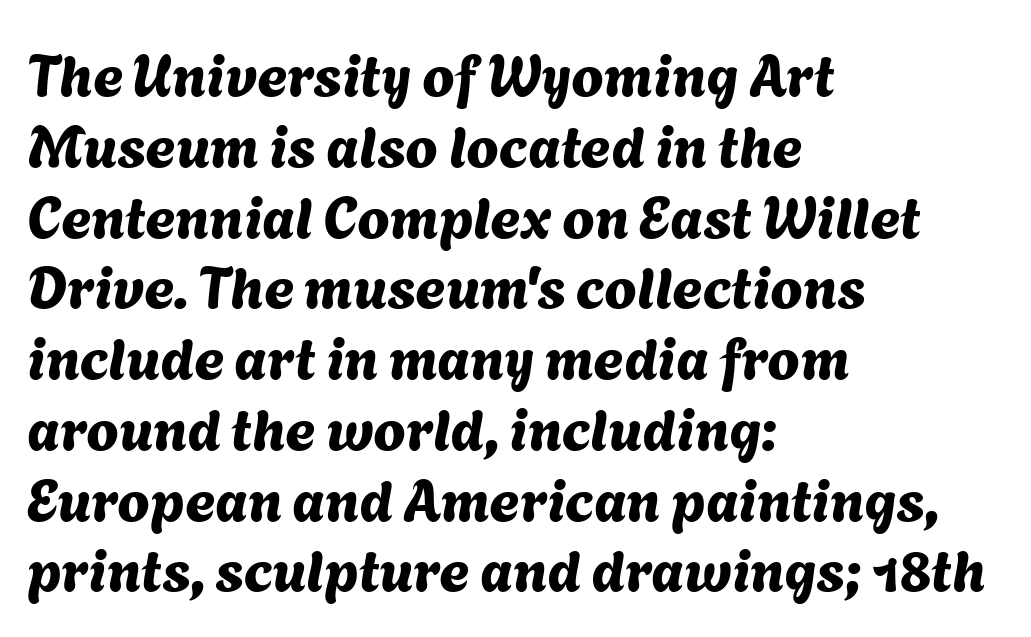
{"serif": "no", "width": "normal", "stroke_contrast": "medium", "x_height": "medium", "monospaced": "no", "underline": "no", "align": "left", "line_spacing_ratio": 1.22, "letter_spacing": "normal", "letter_spacing_em": 0.0, "glyph_px": 58}
